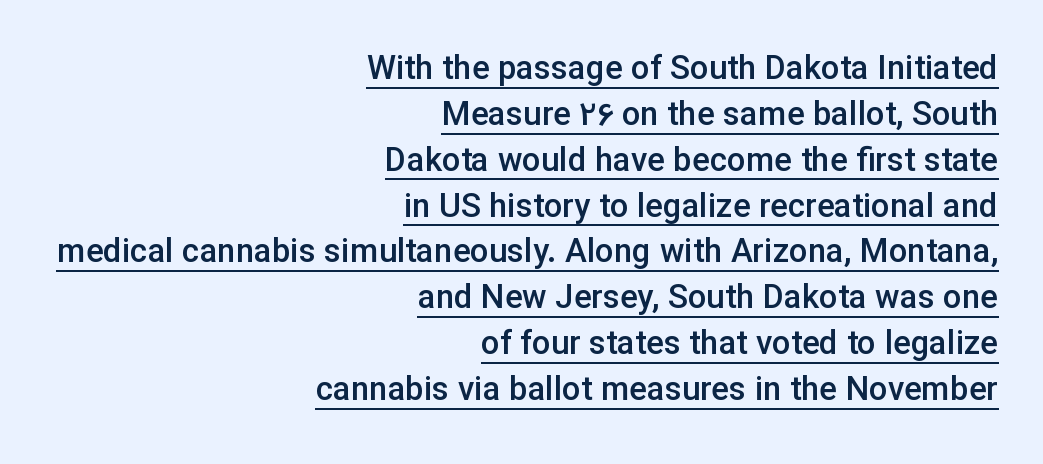
Q: Is the text bold? A: Semi-bold.
Q: Is the text italic (slanted)? A: No, it is upright.
Q: Is the typeface a serif or a sans-serif typeface? A: Sans-serif.
Q: Is the text underlined? A: Yes.
Q: How is the paragraph aligned? A: Right-aligned.
Q: Is the spacing between letters normal or unusually wide? A: Normal.
Q: Is the spacing between lines tight, normal or loose? A: Normal.
Q: Width (condensed, normal, or wide)? A: Normal.
Q: Stroke contrast? A: Low.
Q: x-height? A: Medium.
Q: Monospaced? A: No.
